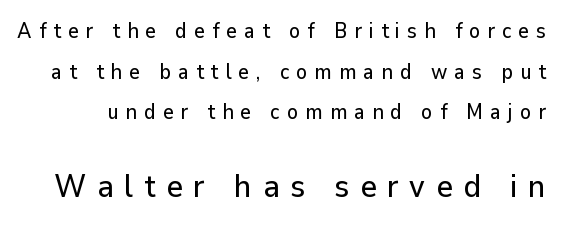
Nope, no serifs anywhere on these letters. A great deal of white space separates one row of letters from the next. Caption: upper text group reduced, lower text group enlarged. Spacing verdict: proportional, widths tailored to each character. Substantial extra tracking has been applied to these lines. Rule under the text: the space is simply empty.
